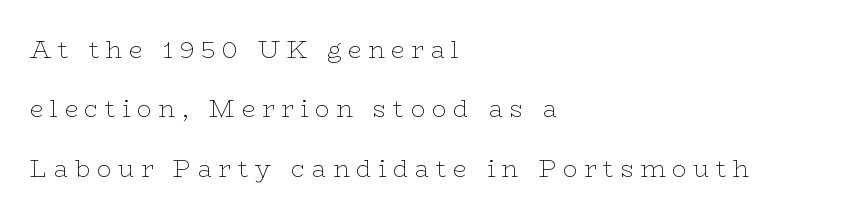
The passage shown has open, widely tracked lettering throughout. One glance says open: line gaps are wider than usual. All the whitespace from short lines collects on the right. Unmarked baselines from the first word to the last. This is not heavy type; no bold has been used. Posture: vertical.
